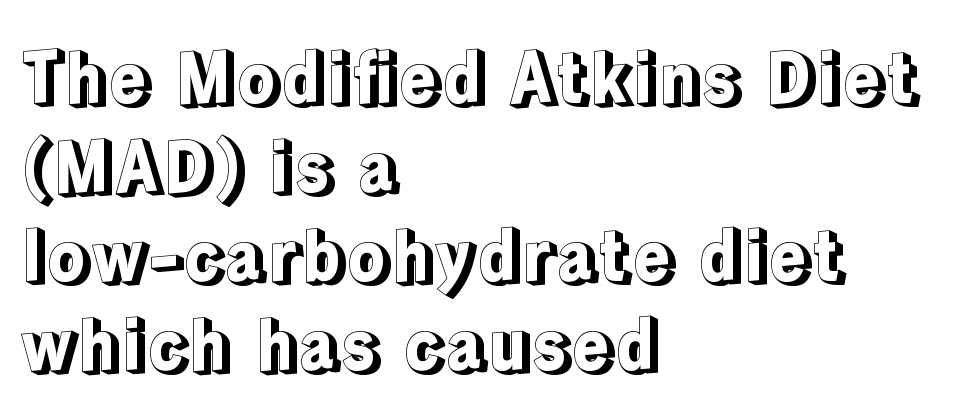
{"italic": "no", "width": "normal", "x_height": "medium", "monospaced": "no", "underline": "no", "align": "left", "line_spacing": "normal", "line_spacing_ratio": 1.27, "letter_spacing": "normal", "letter_spacing_em": 0.0, "glyph_px": 70}
